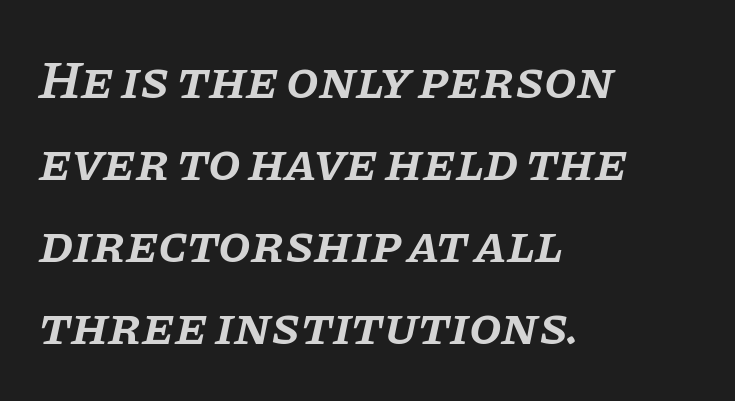
Q: Is the text bold? A: Semi-bold.
Q: Is the text italic (slanted)? A: Yes, it leans right by about 11 degrees.
Q: Is the typeface a serif or a sans-serif typeface? A: Serif.
Q: Is the text underlined? A: No.
Q: How is the paragraph aligned? A: Left-aligned.
Q: Is the spacing between letters normal or unusually wide? A: Normal.
Q: Is the spacing between lines tight, normal or loose? A: Normal.
Q: Width (condensed, normal, or wide)? A: Normal.
Q: Stroke contrast? A: Low.
Q: x-height? A: Large.
Q: Monospaced? A: No.
